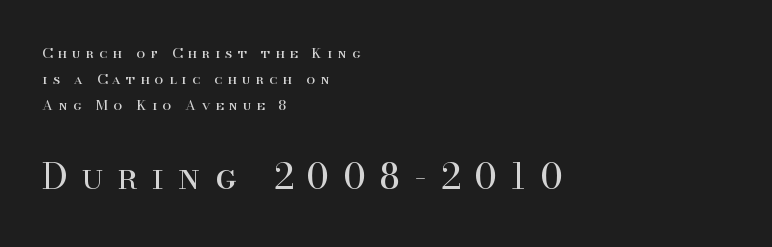
Tall strokes in this sample are plumb rather than angled. Little horizontal feet cap the strokes, marking this as serif type. Bare-footed words on every line. The paragraph shown leans on its left margin. The face looks like a standard text weight, possibly lighter. Character size in the trailing block exceeds that of the leading block.
